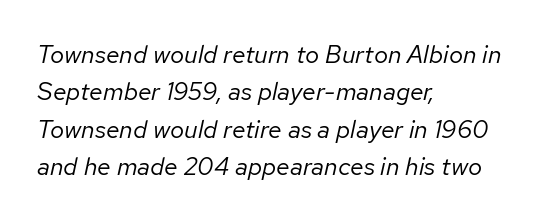
The image shows 25 px text type, italic (leaning right); set left-aligned, normal line spacing (1.5x), normal letter spacing, not underlined.
